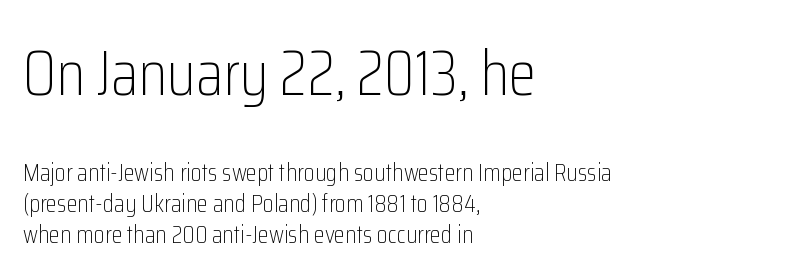
{"serif": "no", "italic": "no", "bold": "no", "weight": "light", "width": "condensed", "stroke_contrast": "low", "x_height": "medium", "monospaced": "no", "underline": "no", "align": "left", "line_spacing_ratio": 1.24, "letter_spacing": "normal", "letter_spacing_em": 0.0, "larger_block": "first", "size_ratio": 2.52, "glyph_px": 63}
